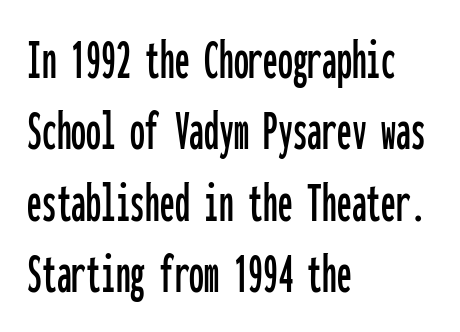
Q: Is the text italic (slanted)? A: No, it is upright.
Q: Is the typeface a serif or a sans-serif typeface? A: Sans-serif.
Q: Is the text underlined? A: No.
Q: How is the paragraph aligned? A: Left-aligned.
Q: Is the spacing between letters normal or unusually wide? A: Normal.
Q: Width (condensed, normal, or wide)? A: Condensed.
Q: Stroke contrast? A: Low.
Q: x-height? A: Medium.
Q: Monospaced? A: Yes.
